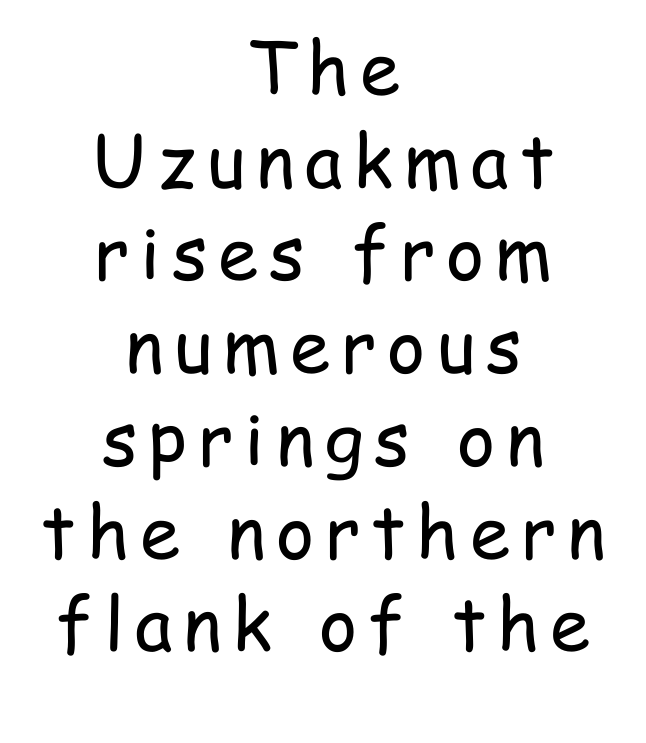
When letters stand straight like this, we call the style roman or upright. Are there feet on the stems? There aren't — it's a sans. Leading: standard. Honestly, there is no underline to notice here at all. The rag falls on both sides of this text block equally. Compared with a typical body face, this is equally light or lighter still.
